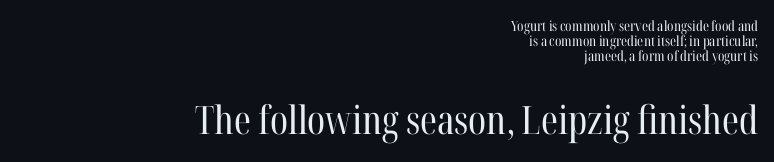
Q: Is the text bold? A: No.
Q: Is the text italic (slanted)? A: No, it is upright.
Q: Is the typeface a serif or a sans-serif typeface? A: Serif.
Q: Is the text underlined? A: No.
Q: How is the paragraph aligned? A: Right-aligned.
Q: Is the spacing between letters normal or unusually wide? A: Normal.
Q: Is the spacing between lines tight, normal or loose? A: Tight.
Q: Which block of text is set in a larger size, the first (top) or the second (bottom)? A: The second (bottom) one.
Q: Width (condensed, normal, or wide)? A: Condensed.
Q: Stroke contrast? A: High.
Q: x-height? A: Medium.
Q: Monospaced? A: No.
